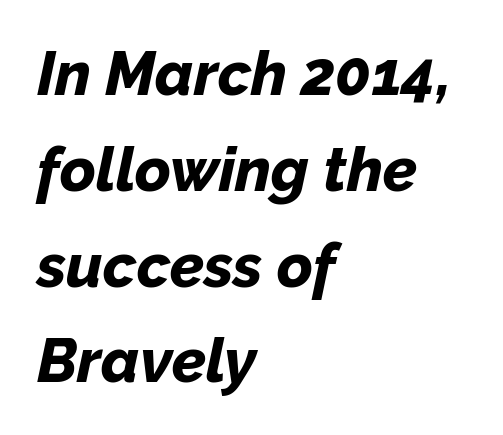
Q: Is the text bold? A: Yes.
Q: Is the text italic (slanted)? A: Yes, it leans right by about 12 degrees.
Q: Is the text underlined? A: No.
Q: How is the paragraph aligned? A: Left-aligned.
Q: Is the spacing between letters normal or unusually wide? A: Normal.
Q: Is the spacing between lines tight, normal or loose? A: Normal.
Q: Width (condensed, normal, or wide)? A: Normal.
Q: Stroke contrast? A: Low.
Q: x-height? A: Medium.
Q: Monospaced? A: No.
